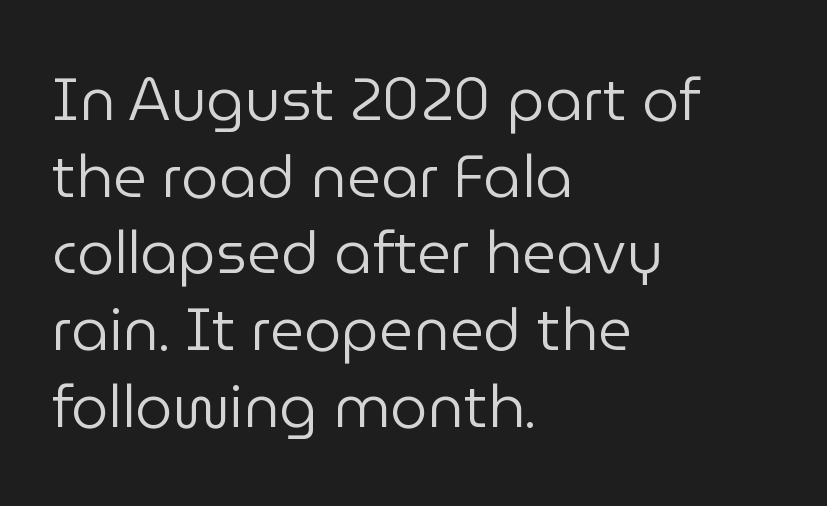
{"serif": "no", "italic": "no", "bold": "no", "weight": "regular", "width": "normal", "stroke_contrast": "low", "x_height": "medium", "monospaced": "no", "underline": "no", "align": "left", "line_spacing": "normal", "line_spacing_ratio": 1.3, "letter_spacing": "normal", "letter_spacing_em": 0.0, "glyph_px": 59}
